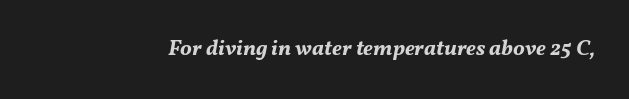
Q: Is the text bold? A: Yes.
Q: Is the text italic (slanted)? A: Yes, it leans right by about 11 degrees.
Q: Is the text underlined? A: No.
Q: Is the spacing between letters normal or unusually wide? A: Normal.
